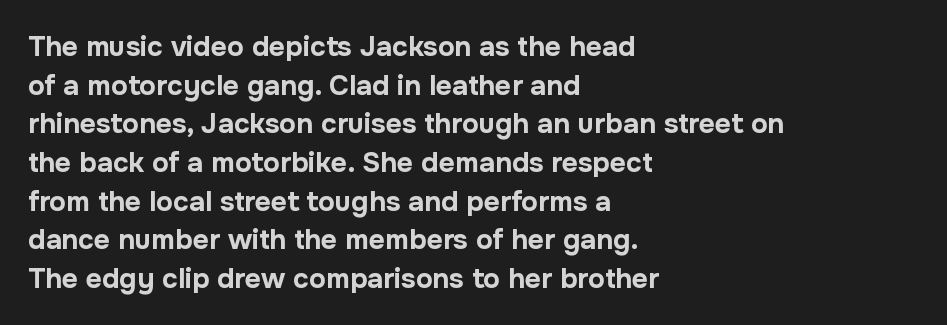
Q: Is the text bold? A: Yes.
Q: Is the text italic (slanted)? A: No, it is upright.
Q: Is the typeface a serif or a sans-serif typeface? A: Sans-serif.
Q: Is the text underlined? A: No.
Q: How is the paragraph aligned? A: Left-aligned.
Q: Is the spacing between letters normal or unusually wide? A: Normal.
Q: Is the spacing between lines tight, normal or loose? A: Normal.
Q: Width (condensed, normal, or wide)? A: Normal.
Q: Stroke contrast? A: Low.
Q: x-height? A: Medium.
Q: Monospaced? A: No.
